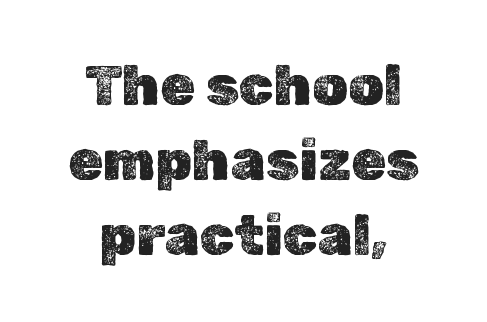
The image shows 56 px text type, upright; set centered, normal line spacing (1.34x), normal letter spacing, not underlined; a medium x-height.
